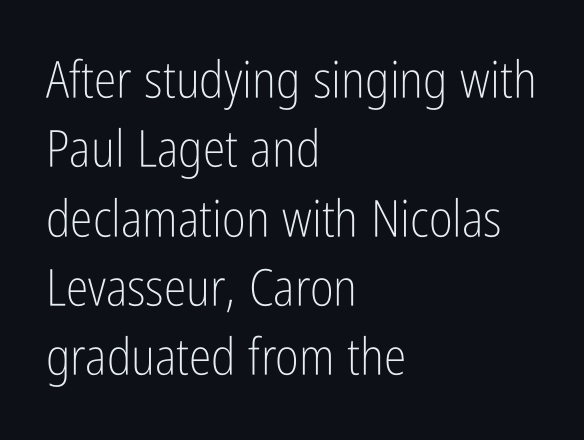
If you drew a line through each stem, it would be perfectly vertical. The passage shown is typed in a proportional face where columns would drift. Bold? No — there's no thickening of the strokes. These lines are composed in type without serifs. The paragraph shown leans on its left margin. Tracking value appears to be zero — textbook default spacing.
